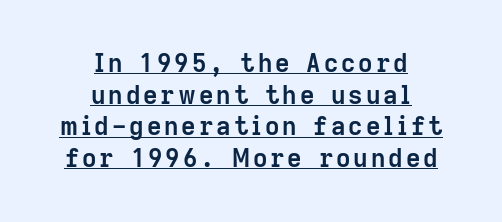
{"italic": "no", "bold": "yes", "underline": "yes", "align": "center", "line_spacing": "normal", "line_spacing_ratio": 1.27, "glyph_px": 25}
